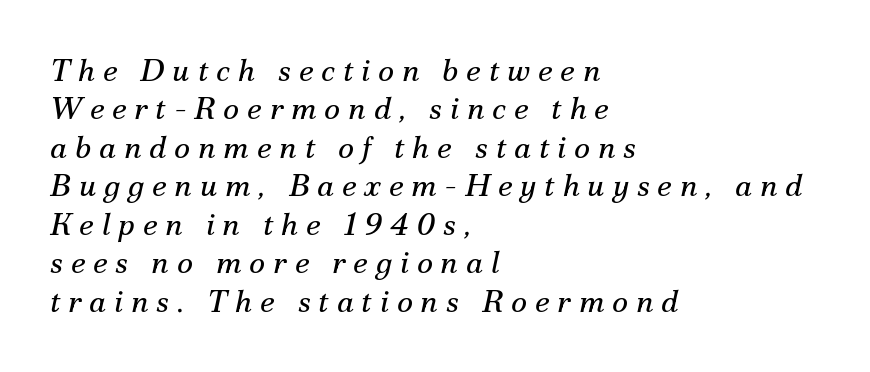
Check where the strokes stop: tiny serifs finish them off. A typesetter would call this heavily tracked-out type. Weight: regular or lighter. These lines are rendered in a variable-pitch font.
